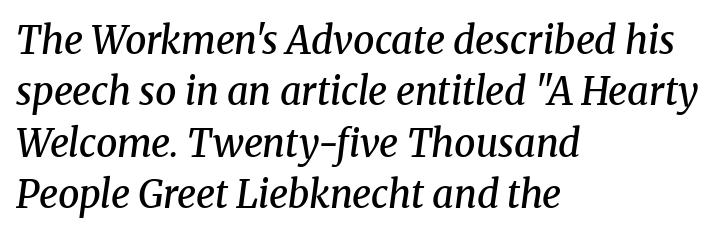
{"serif": "yes", "italic": "yes", "lean": "right", "slant_degrees": 8, "bold": "semi", "weight": "semibold", "width": "normal", "stroke_contrast": "medium", "x_height": "medium", "monospaced": "no", "underline": "no", "align": "left", "line_spacing": "normal", "line_spacing_ratio": 1.35, "letter_spacing": "normal", "letter_spacing_em": 0.0, "glyph_px": 38}
